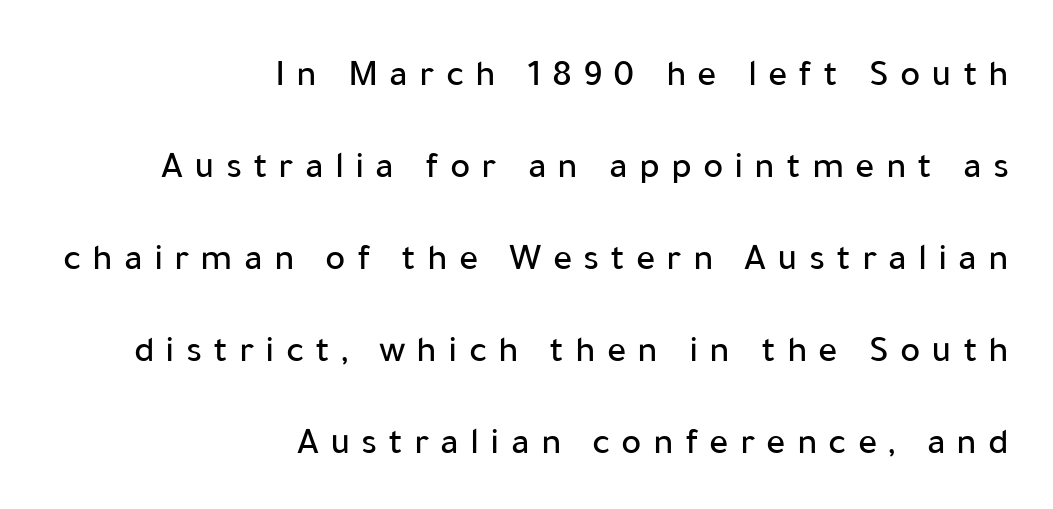
{"serif": "no", "italic": "no", "width": "normal", "stroke_contrast": "low", "x_height": "medium", "monospaced": "no", "underline": "no", "align": "right", "line_spacing": "loose", "line_spacing_ratio": 2.42, "letter_spacing": "wide", "letter_spacing_em": 0.29, "glyph_px": 38}
